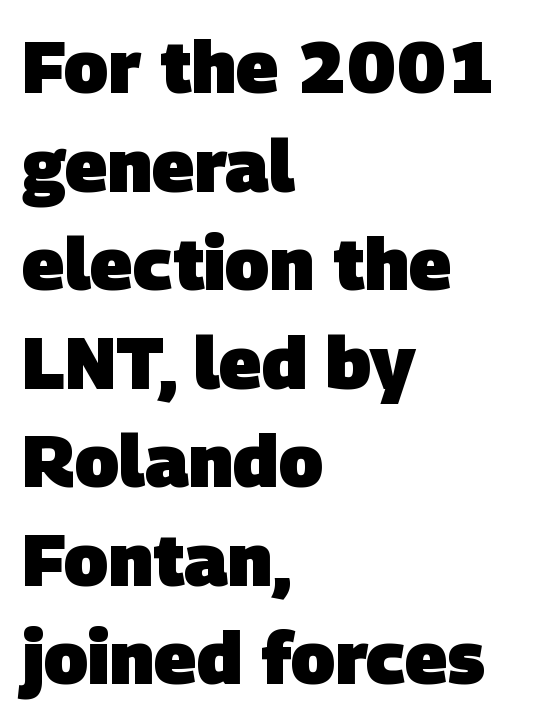
{"serif": "no", "bold": "yes", "weight": "heavy", "width": "normal", "stroke_contrast": "low", "x_height": "large", "monospaced": "no", "underline": "no", "align": "left", "line_spacing": "normal", "line_spacing_ratio": 1.35, "letter_spacing": "normal", "letter_spacing_em": 0.0, "glyph_px": 73}
